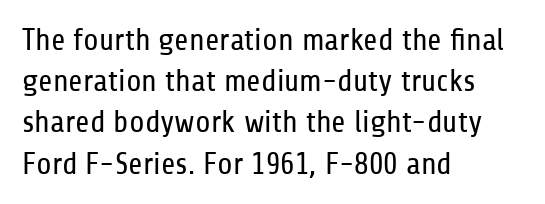
Q: Is the text bold? A: No.
Q: Is the text italic (slanted)? A: No, it is upright.
Q: Is the typeface a serif or a sans-serif typeface? A: Sans-serif.
Q: Is the text underlined? A: No.
Q: How is the paragraph aligned? A: Left-aligned.
Q: Is the spacing between letters normal or unusually wide? A: Normal.
Q: Is the spacing between lines tight, normal or loose? A: Normal.
Q: Width (condensed, normal, or wide)? A: Condensed.
Q: Stroke contrast? A: Low.
Q: x-height? A: Medium.
Q: Monospaced? A: No.
